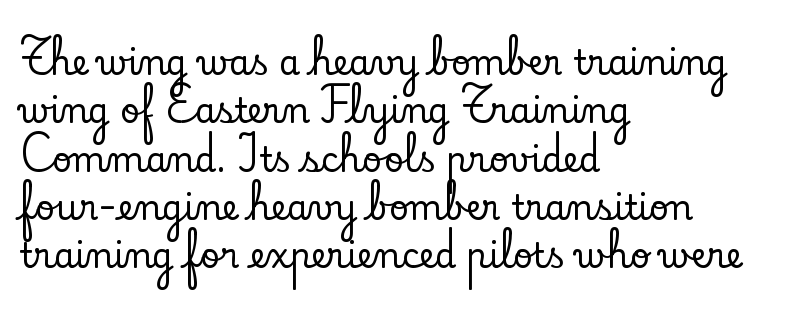
Q: Is the text italic (slanted)? A: No, it is upright.
Q: Is the typeface a serif or a sans-serif typeface? A: Serif.
Q: Is the text underlined? A: No.
Q: How is the paragraph aligned? A: Left-aligned.
Q: Is the spacing between letters normal or unusually wide? A: Normal.
Q: Is the spacing between lines tight, normal or loose? A: Normal.
Q: Width (condensed, normal, or wide)? A: Normal.
Q: Stroke contrast? A: Low.
Q: x-height? A: Small.
Q: Monospaced? A: No.
